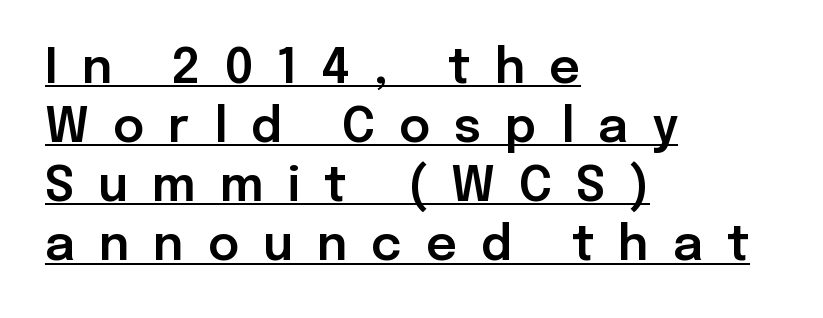
{"serif": "no", "italic": "no", "width": "normal", "stroke_contrast": "low", "x_height": "medium", "monospaced": "no", "underline": "yes", "align": "left", "line_spacing_ratio": 1.23, "letter_spacing": "wide", "letter_spacing_em": 0.5, "glyph_px": 48}
